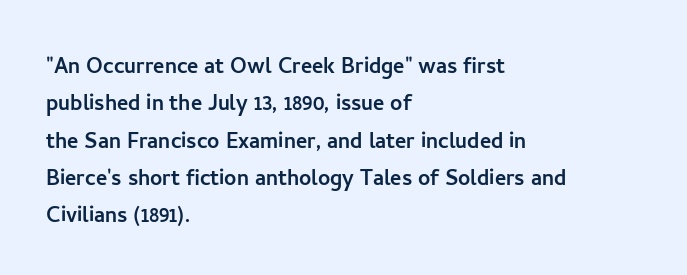
{"italic": "no", "underline": "no", "align": "left", "line_spacing": "normal", "line_spacing_ratio": 1.38, "letter_spacing": "normal", "letter_spacing_em": 0.0, "glyph_px": 27}
